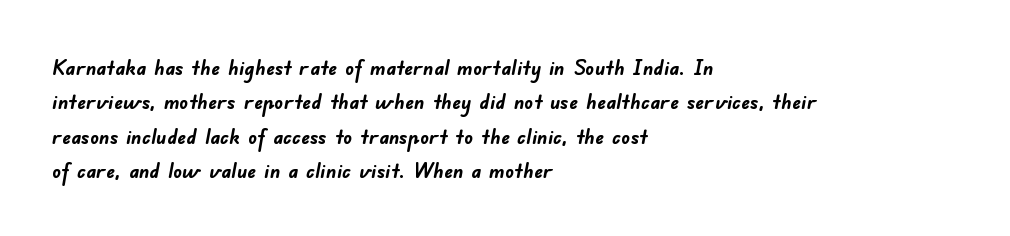
The space directly below the letters is spotless. Visually the block forms a straight wall on the left and a jagged coastline on the right. Inter-character spacing is left at the font's built-in metrics. Heavy, bold letterforms. Regular leading.
